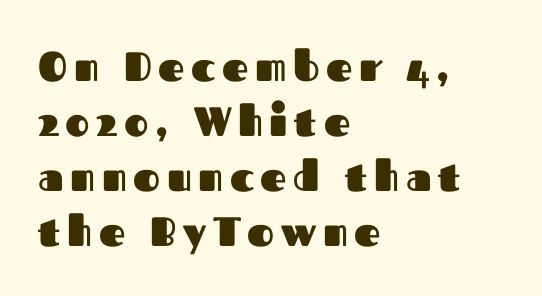
Q: Is the text bold? A: Yes.
Q: Is the text italic (slanted)? A: No, it is upright.
Q: Is the typeface a serif or a sans-serif typeface? A: Sans-serif.
Q: Is the text underlined? A: No.
Q: How is the paragraph aligned? A: Left-aligned.
Q: Is the spacing between lines tight, normal or loose? A: Normal.
Q: Width (condensed, normal, or wide)? A: Normal.
Q: Stroke contrast? A: Medium.
Q: x-height? A: Medium.
Q: Monospaced? A: No.
